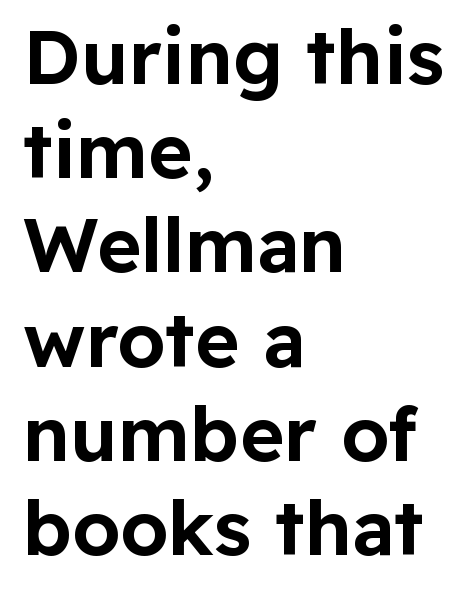
Q: Is the text italic (slanted)? A: No, it is upright.
Q: Is the typeface a serif or a sans-serif typeface? A: Sans-serif.
Q: Is the text underlined? A: No.
Q: How is the paragraph aligned? A: Left-aligned.
Q: Is the spacing between letters normal or unusually wide? A: Normal.
Q: Width (condensed, normal, or wide)? A: Normal.
Q: Stroke contrast? A: Low.
Q: x-height? A: Medium.
Q: Monospaced? A: No.
